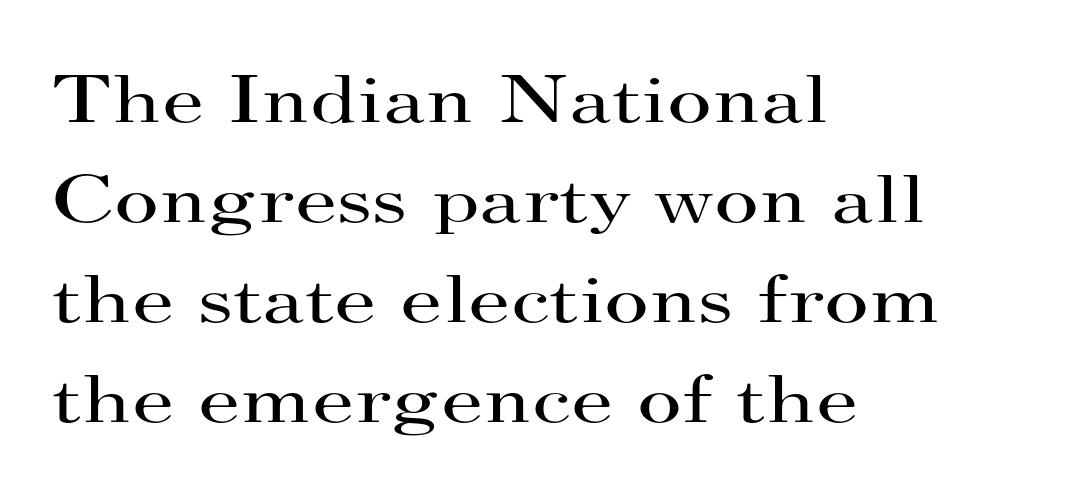
The axis of the letterforms is exactly vertical. The rendering uses natural spacing where letterforms have individual widths. The space directly below the letters is spotless. Vertical spacing — default. Leftover space on each line is placed entirely after the last word. Typographically, this falls in the serif category.
